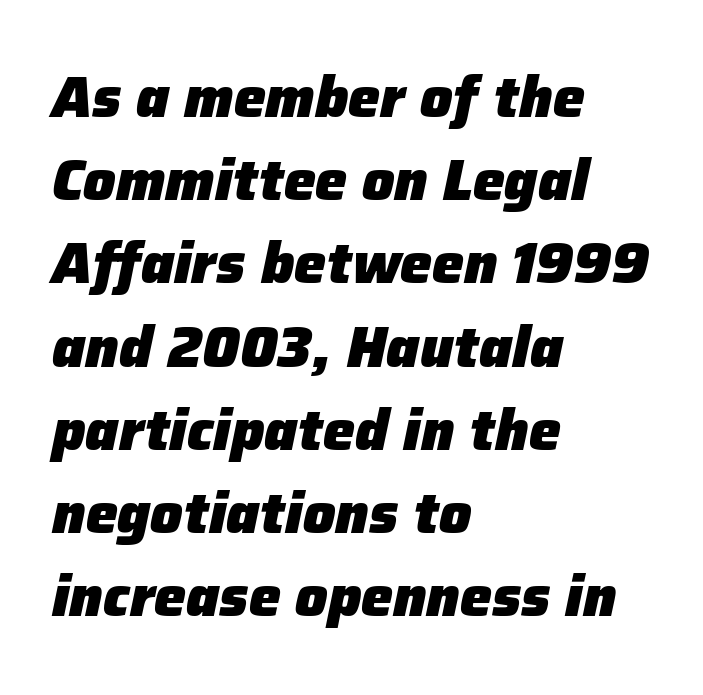
Notice how the passage keeps a crisp vertical edge on the left only. Does the weight exceed regular? Yes, all the way to bold. Rows of type keep a routine distance in the vertical direction. The face used here is proportionally spaced, like ordinary book or web type. Slanted lettering throughout.
